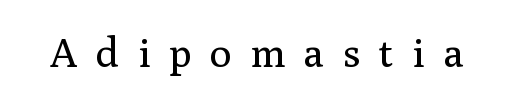
The image shows 41 px regular-weight serif type, upright; set unusually wide letter spacing (+0.45 em), not underlined; medium stroke contrast and a medium x-height.
